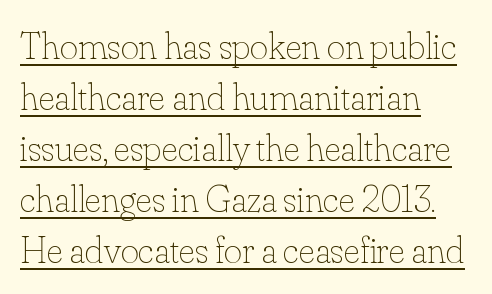
The rendering keeps characters at their native spacing. Do the characters align in a grid? No, the font is proportional. Posture: vertical. The weight would be labelled regular, book, light, or lighter still. This sample keeps an unexceptional amount of space between lines. The paragraph has a hard left edge and a soft right edge.
